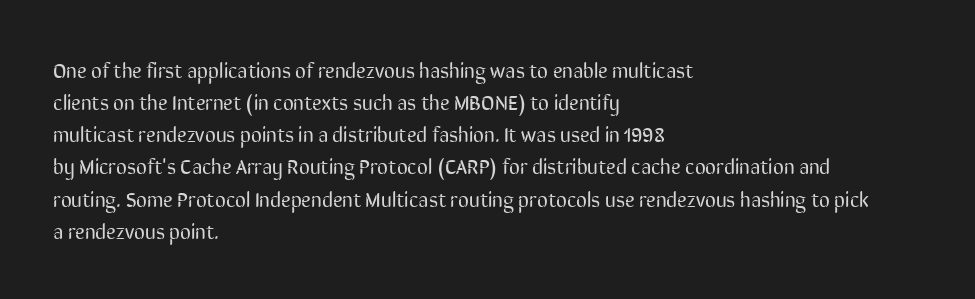
{"italic": "no", "bold": "no", "underline": "no", "align": "left", "line_spacing": "normal", "line_spacing_ratio": 1.53, "letter_spacing": "normal", "letter_spacing_em": 0.0, "glyph_px": 21}
